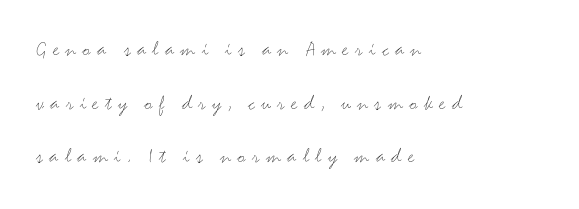
The image shows 22 px text type; set left-aligned, loose line spacing (2.44x), unusually wide letter spacing (+0.29 em), not underlined.
